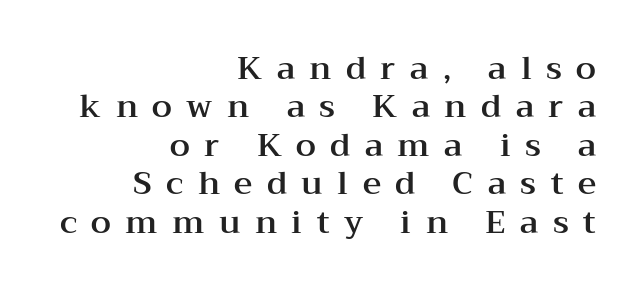
Q: Is the text italic (slanted)? A: No, it is upright.
Q: Is the typeface a serif or a sans-serif typeface? A: Serif.
Q: Is the text underlined? A: No.
Q: How is the paragraph aligned? A: Right-aligned.
Q: Is the spacing between letters normal or unusually wide? A: Unusually wide.
Q: Width (condensed, normal, or wide)? A: Wide.
Q: Stroke contrast? A: Medium.
Q: x-height? A: Medium.
Q: Monospaced? A: No.
